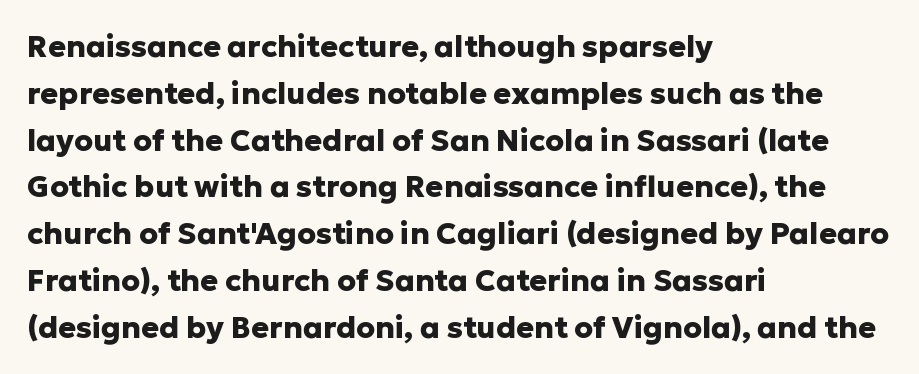
Summary of vertical rhythm: regular, with standard interline spacing. A roman cut, with each character standing at attention. A typesetter would label this face a sans. The baseline area is clear.
